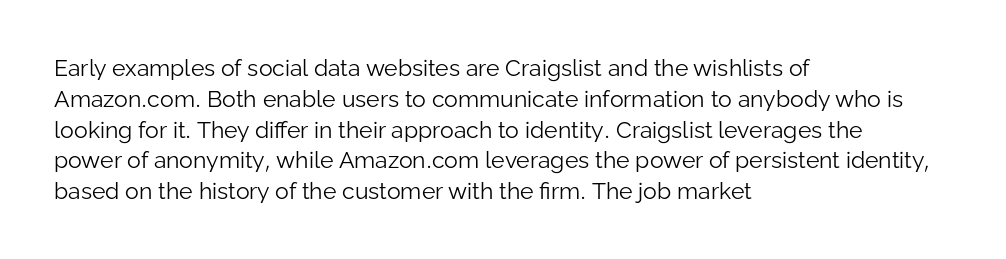
Descenders are the only things crossing below the line. The font sits on the lighter half of the weight spectrum, regular included. Does the copy run flush right? No — it runs flush left. Vertically, the passage feels balanced, rows spaced as you'd expect.
